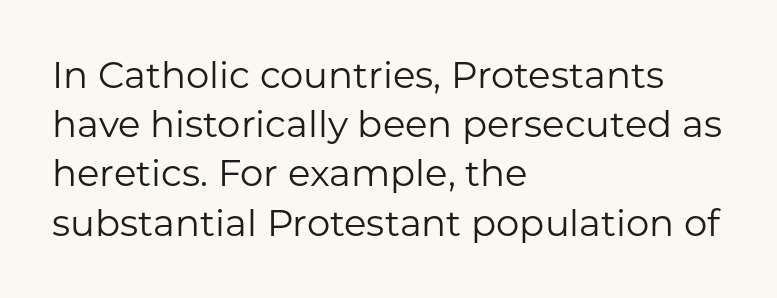
{"serif": "no", "italic": "no", "bold": "no", "weight": "regular", "width": "normal", "stroke_contrast": "low", "x_height": "medium", "monospaced": "no", "underline": "no", "align": "left", "line_spacing": "normal", "line_spacing_ratio": 1.33, "letter_spacing": "normal", "letter_spacing_em": 0.0, "glyph_px": 37}
